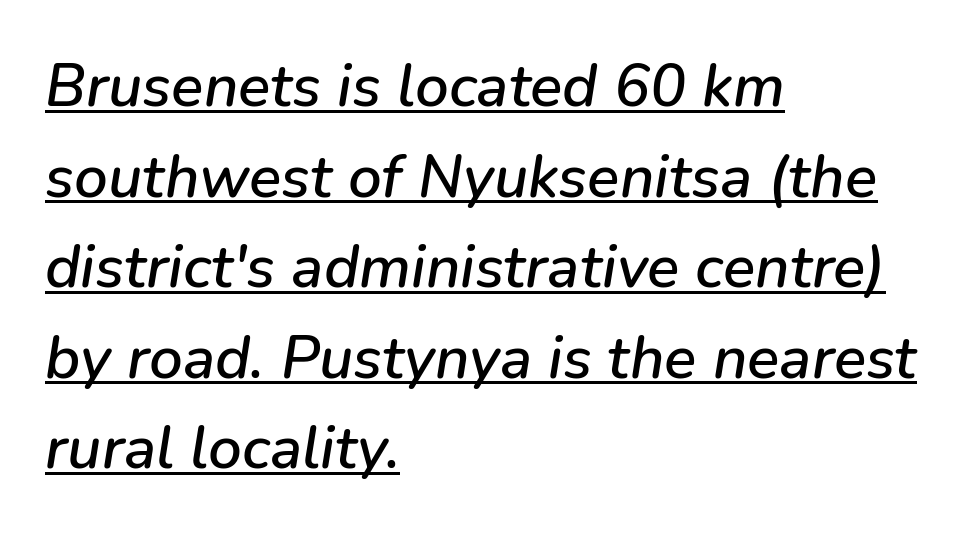
{"italic": "yes", "lean": "right", "slant_degrees": 9, "width": "normal", "stroke_contrast": "low", "x_height": "medium", "monospaced": "no", "underline": "yes", "align": "left", "line_spacing": "normal", "line_spacing_ratio": 1.51, "letter_spacing": "normal", "letter_spacing_em": 0.0, "glyph_px": 60}
